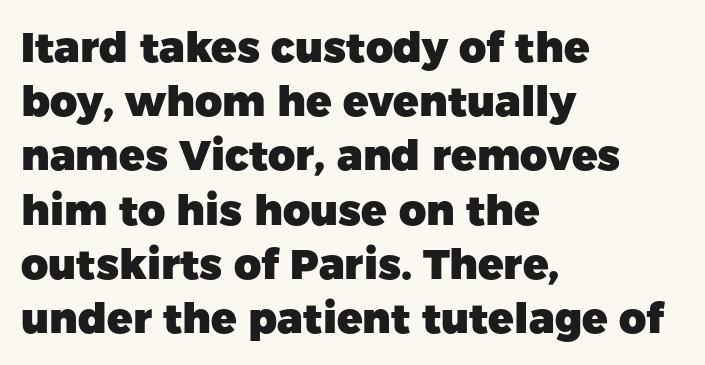
Q: Is the text bold? A: Yes.
Q: Is the text italic (slanted)? A: No, it is upright.
Q: Is the typeface a serif or a sans-serif typeface? A: Sans-serif.
Q: Is the text underlined? A: No.
Q: How is the paragraph aligned? A: Left-aligned.
Q: Is the spacing between letters normal or unusually wide? A: Normal.
Q: Is the spacing between lines tight, normal or loose? A: Normal.
Q: Width (condensed, normal, or wide)? A: Normal.
Q: Stroke contrast? A: Low.
Q: x-height? A: Medium.
Q: Monospaced? A: No.
